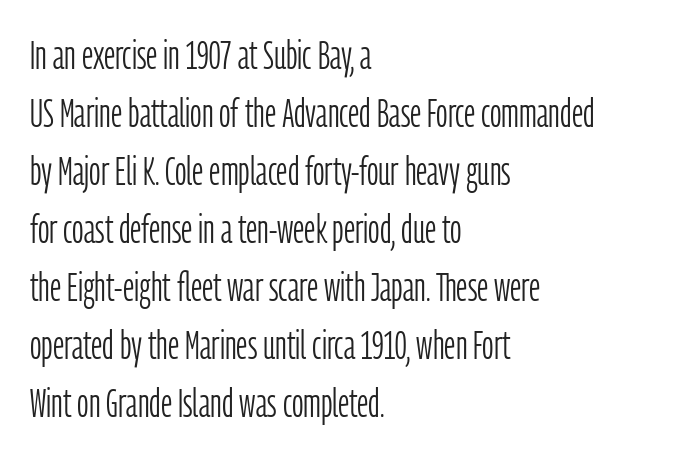
{"serif": "no", "italic": "no", "bold": "no", "weight": "light", "width": "condensed", "stroke_contrast": "low", "x_height": "medium", "monospaced": "no", "underline": "no", "align": "left", "line_spacing": "normal", "line_spacing_ratio": 1.45, "letter_spacing": "normal", "letter_spacing_em": 0.0, "glyph_px": 40}
